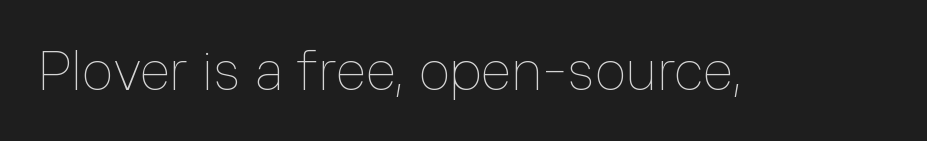
The image shows 55 px thin type, upright; set normal letter spacing, not underlined; low stroke contrast and a medium x-height.
